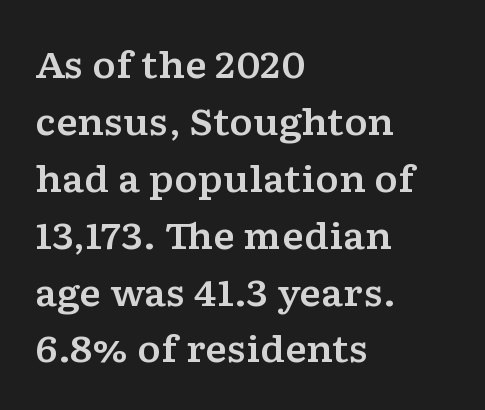
Letters rest on an invisible, unmarked baseline. The glyphs in this specimen are seriffed. The letters sit at their default tracking, neither squeezed nor spread. This sample has the flowing, uneven cadence of proportional lettering.
